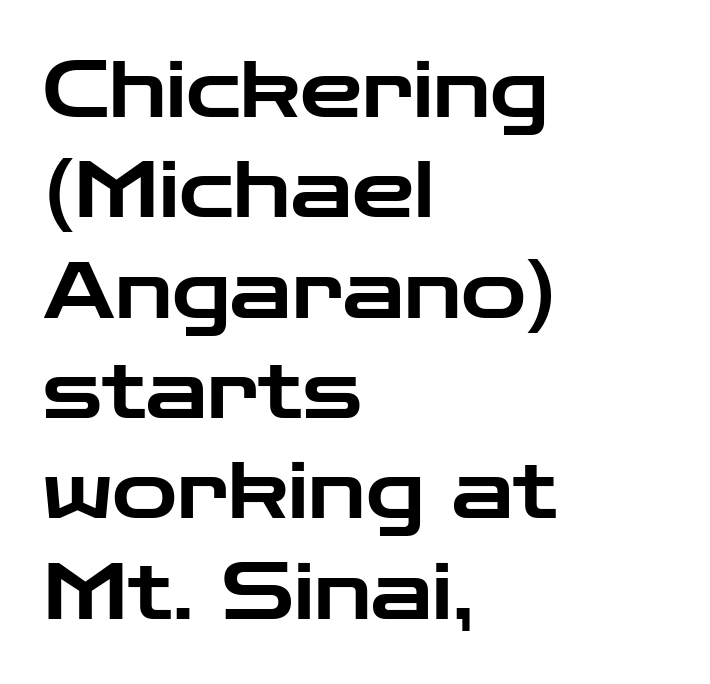
Q: Is the text italic (slanted)? A: No, it is upright.
Q: Is the typeface a serif or a sans-serif typeface? A: Sans-serif.
Q: Is the text underlined? A: No.
Q: How is the paragraph aligned? A: Left-aligned.
Q: Is the spacing between letters normal or unusually wide? A: Normal.
Q: Is the spacing between lines tight, normal or loose? A: Normal.
Q: Width (condensed, normal, or wide)? A: Wide.
Q: Stroke contrast? A: Low.
Q: x-height? A: Medium.
Q: Monospaced? A: No.
